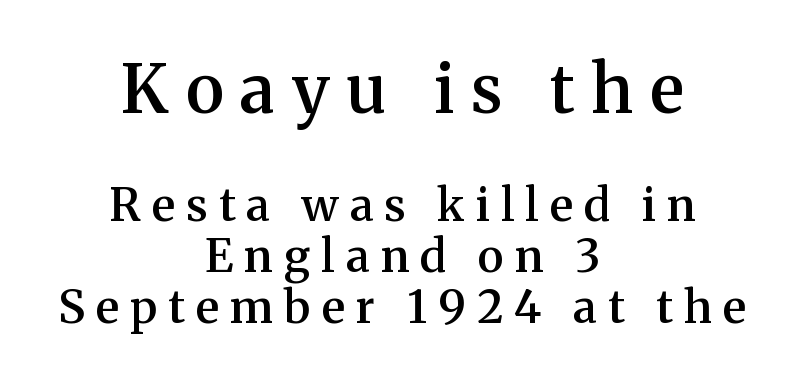
Q: Is the text bold? A: Semi-bold.
Q: Is the text italic (slanted)? A: No, it is upright.
Q: Is the typeface a serif or a sans-serif typeface? A: Serif.
Q: Is the text underlined? A: No.
Q: How is the paragraph aligned? A: Centered.
Q: Is the spacing between letters normal or unusually wide? A: Unusually wide.
Q: Is the spacing between lines tight, normal or loose? A: Tight.
Q: Which block of text is set in a larger size, the first (top) or the second (bottom)? A: The first (top) one.
Q: Width (condensed, normal, or wide)? A: Normal.
Q: Stroke contrast? A: Medium.
Q: x-height? A: Medium.
Q: Monospaced? A: No.
